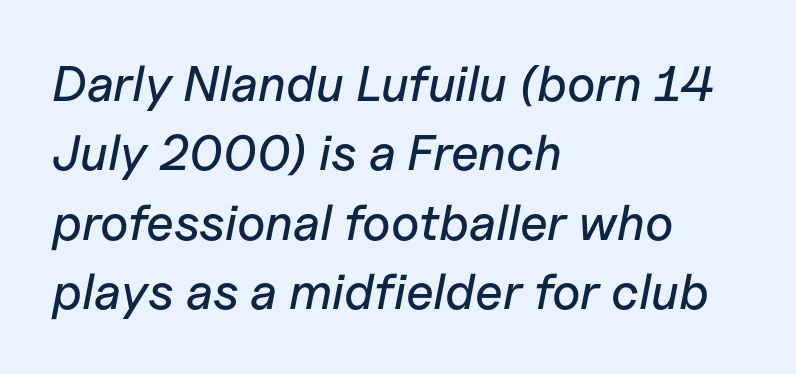
Inter-character spacing is left at the font's built-in metrics. The specimen omits any rule beneath the text block's lines. Italic: yes, the glyphs are oblique. Where is the straight margin? On the left. Character widths vary here, with narrow letters taking less room than wide ones. Each new line begins a customary step beneath the previous one.
